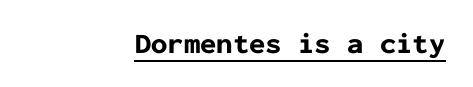
{"serif": "no", "italic": "no", "bold": "yes", "weight": "bold", "width": "normal", "stroke_contrast": "low", "x_height": "medium", "monospaced": "yes", "underline": "yes", "align": "right", "letter_spacing": "normal", "letter_spacing_em": 0.0, "glyph_px": 29}
